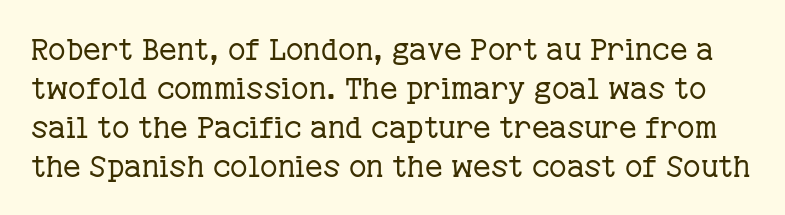
{"serif": "yes", "italic": "no", "bold": "no", "weight": "regular", "width": "normal", "stroke_contrast": "low", "x_height": "medium", "monospaced": "no", "underline": "no", "line_spacing": "normal", "line_spacing_ratio": 1.3, "letter_spacing": "normal", "letter_spacing_em": 0.0, "glyph_px": 30}
